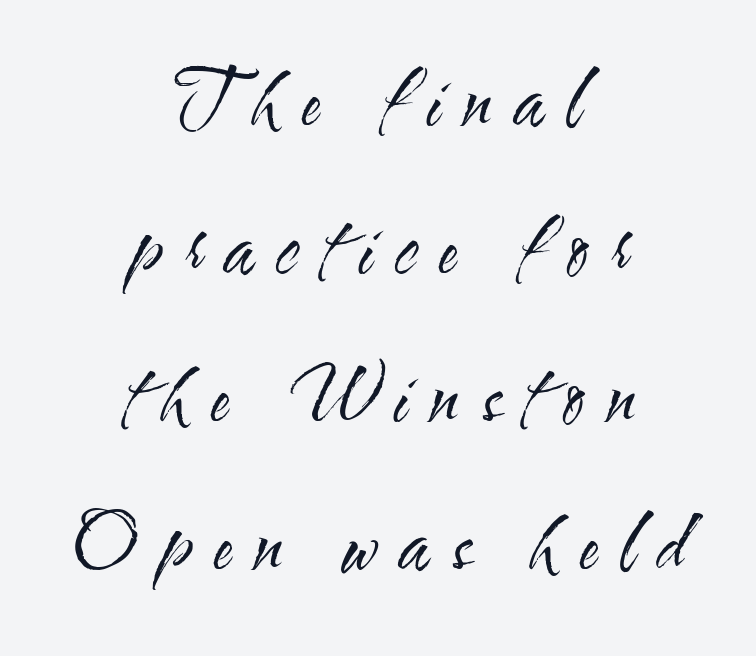
The passage shown is typed in a proportional face where columns would drift. Leftover space on each line is divided equally before and after the words. The space between consecutive lines is lavish. Weight: not bold — regular or lighter.
